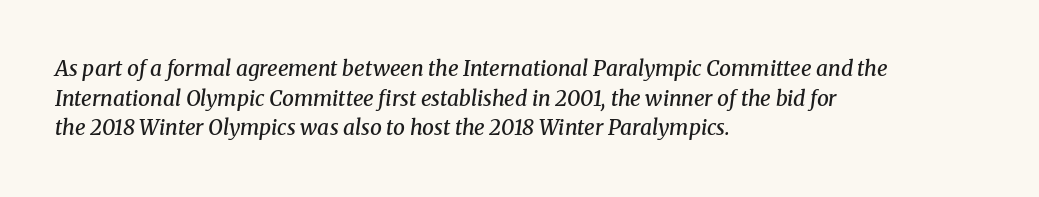
Q: Is the text bold? A: Semi-bold.
Q: Is the text italic (slanted)? A: Yes, it leans right by about 8 degrees.
Q: Is the text underlined? A: No.
Q: How is the paragraph aligned? A: Left-aligned.
Q: Is the spacing between letters normal or unusually wide? A: Normal.
Q: Is the spacing between lines tight, normal or loose? A: Normal.
